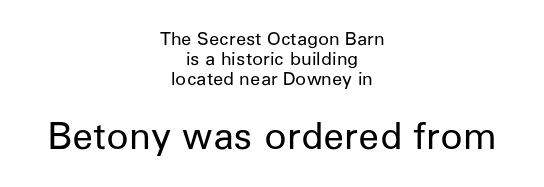
{"serif": "no", "italic": "no", "bold": "no", "weight": "regular", "width": "normal", "stroke_contrast": "low", "x_height": "medium", "monospaced": "no", "underline": "no", "align": "center", "line_spacing": "tight", "line_spacing_ratio": 1.1, "letter_spacing": "normal", "letter_spacing_em": 0.0, "larger_block": "second", "size_ratio": 2.06, "glyph_px": 37}
